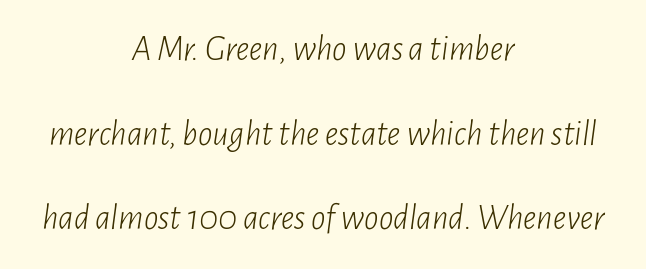
The image shows 36 px light, condensed type, italic (leaning right); set centered, loose line spacing (2.35x), normal letter spacing, not underlined; low stroke contrast and a medium x-height.
